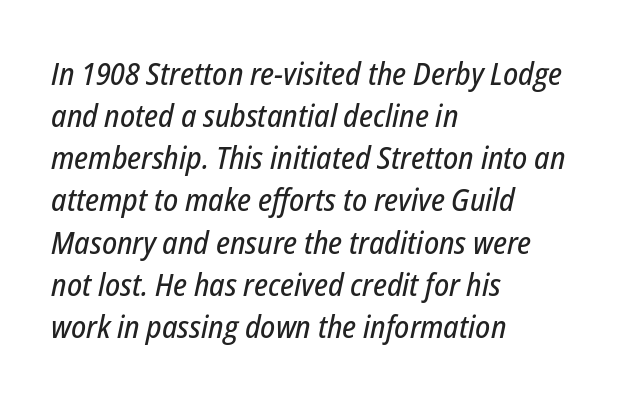
If you measured baseline to baseline, you'd find a middling distance. Casual observation: everything's shoved over to the left. Designer's note — italics engaged. The passage shown is typed in a proportional face where columns would drift. The rendering keeps characters at their native spacing. The string is rendered with underlining switched off.
